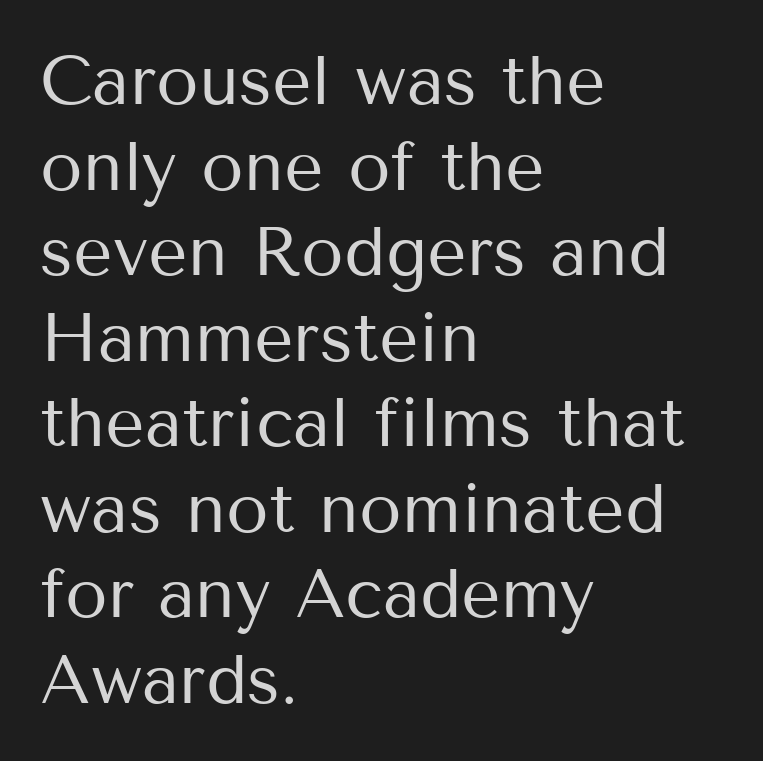
The image shows 69 px regular-weight sans-serif type, upright; set left-aligned, line spacing 1.24x, normal letter spacing, not underlined; medium stroke contrast and a medium x-height.
